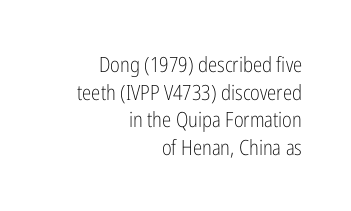
Q: Is the text bold? A: No.
Q: Is the text italic (slanted)? A: No, it is upright.
Q: Is the text underlined? A: No.
Q: How is the paragraph aligned? A: Right-aligned.
Q: Is the spacing between letters normal or unusually wide? A: Normal.
Q: Is the spacing between lines tight, normal or loose? A: Normal.
